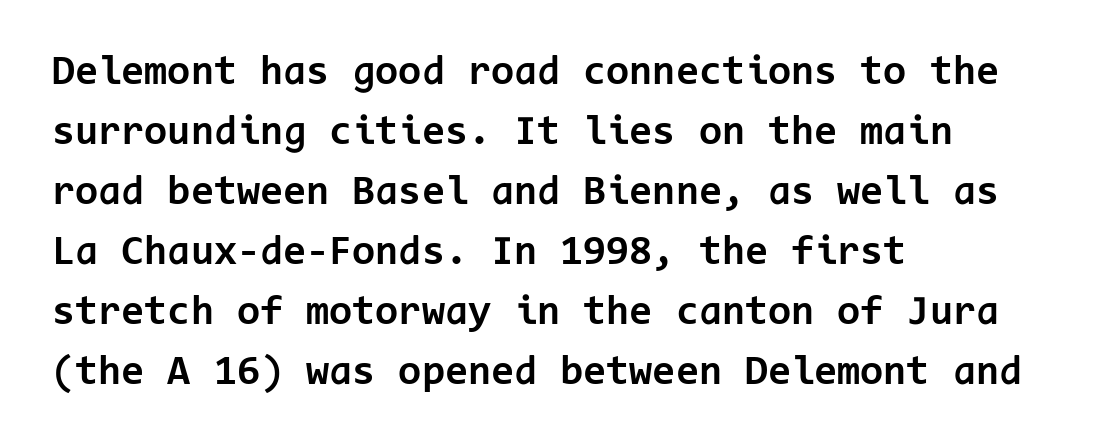
The image shows 42 px bold sans-serif type, upright, monospaced; set left-aligned, normal line spacing (1.43x), normal letter spacing, not underlined; low stroke contrast and a medium x-height.
